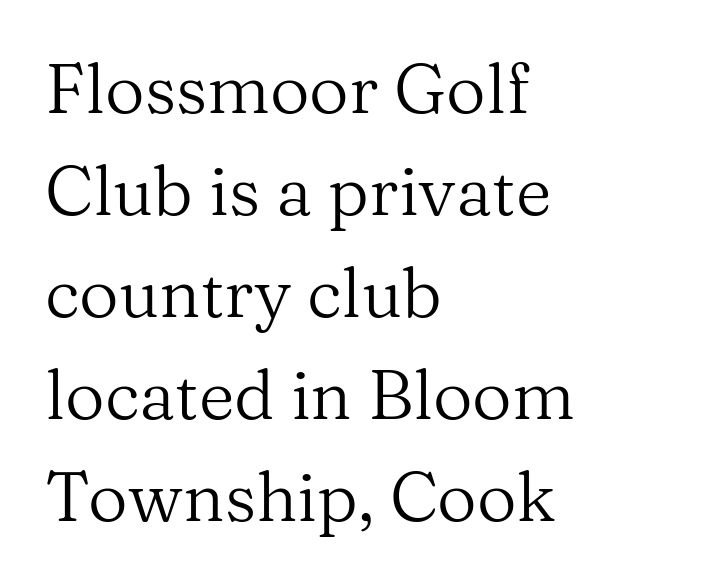
The image shows 69 px regular-weight serif type, upright; set left-aligned, normal line spacing (1.48x), normal letter spacing, not underlined; medium stroke contrast and a medium x-height.
